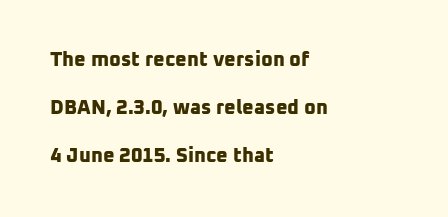
The image shows 20 px bold type; set left-aligned, loose line spacing (2.39x), normal letter spacing, not underlined.
